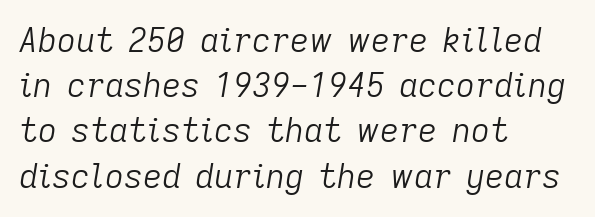
Q: Is the text bold? A: No.
Q: Is the text italic (slanted)? A: Yes, it leans right by about 9 degrees.
Q: Is the text underlined? A: No.
Q: How is the paragraph aligned? A: Left-aligned.
Q: Is the spacing between letters normal or unusually wide? A: Normal.
Q: Is the spacing between lines tight, normal or loose? A: Normal.
Q: Width (condensed, normal, or wide)? A: Normal.
Q: Stroke contrast? A: Low.
Q: x-height? A: Medium.
Q: Monospaced? A: No.
